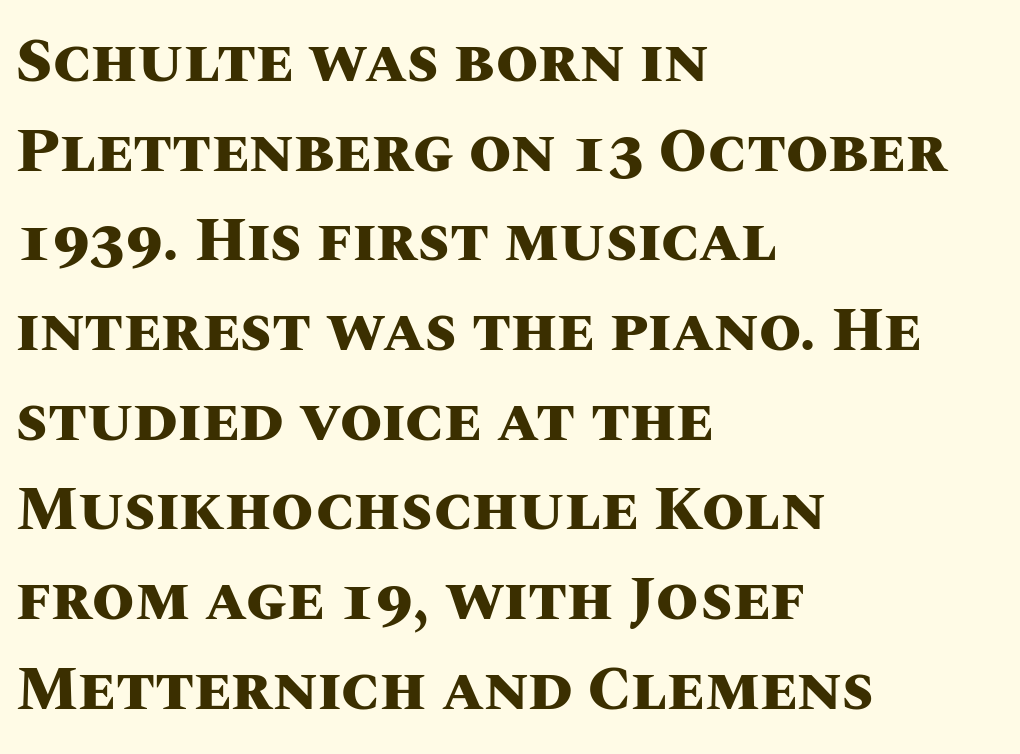
{"italic": "no", "bold": "yes", "weight": "heavy", "width": "normal", "stroke_contrast": "medium", "x_height": "large", "monospaced": "no", "underline": "no", "align": "left", "line_spacing": "normal", "line_spacing_ratio": 1.47, "letter_spacing": "normal", "letter_spacing_em": 0.0, "glyph_px": 61}
